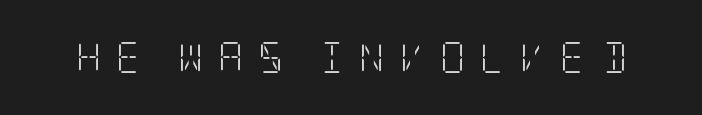
Q: Is the text bold? A: No.
Q: Is the text italic (slanted)? A: No, it is upright.
Q: Is the typeface a serif or a sans-serif typeface? A: Serif.
Q: Is the text underlined? A: No.
Q: Is the spacing between letters normal or unusually wide? A: Unusually wide.
Q: Width (condensed, normal, or wide)? A: Condensed.
Q: Stroke contrast? A: Low.
Q: x-height? A: Large.
